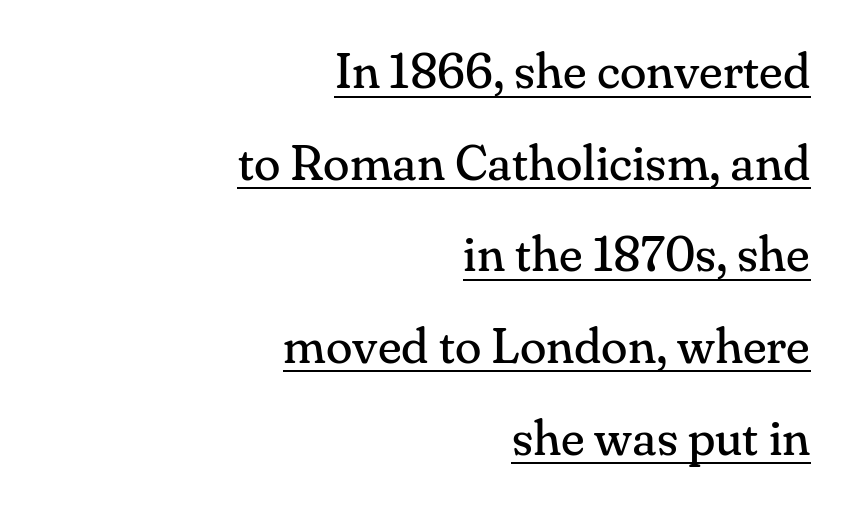
Italic: no, the glyphs are upright roman. Layout note: lines flush right. Counters stay open thanks to moderate or lighter strokes. Do the characters align in a grid? No, the font is proportional. Does extra space separate the letters? No, they use regular spacing. Each line of the rendering has a horizontal stroke beneath the glyphs.
